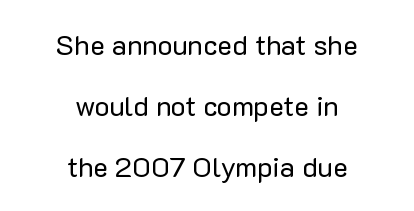
{"serif": "no", "italic": "no", "bold": "no", "weight": "regular", "width": "normal", "stroke_contrast": "low", "x_height": "medium", "monospaced": "no", "underline": "no", "align": "center", "line_spacing": "loose", "line_spacing_ratio": 2.18, "letter_spacing": "normal", "letter_spacing_em": 0.0, "glyph_px": 28}
